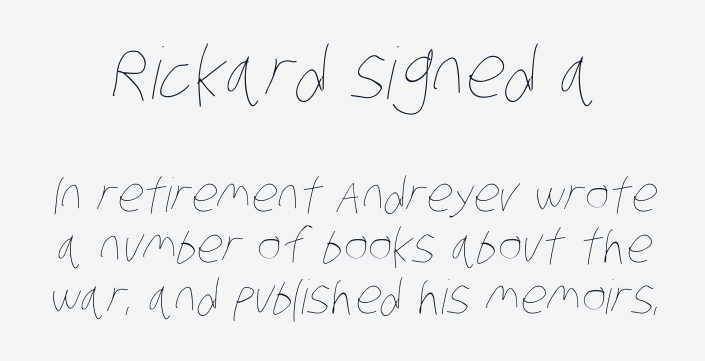
The image shows 71 px thin, condensed type; set tight line spacing (1.08x), normal letter spacing, not underlined; the first (top) block is 1.51x larger; low stroke contrast and a large x-height.
